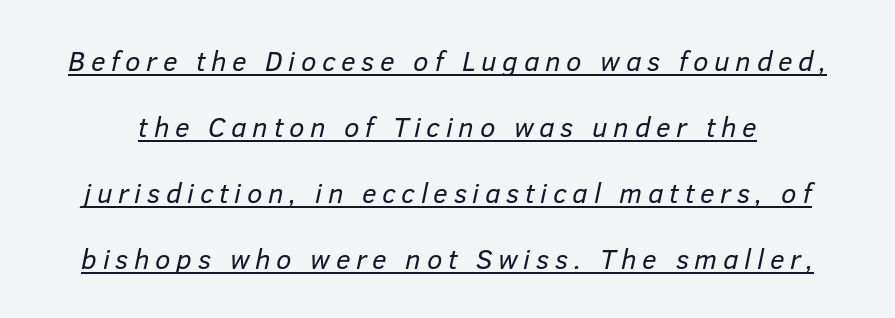
The face used here appears with an underline applied. Is the type heavy? It reads as light-to-regular instead. Look at the tracking — it's clearly loosened, letters drifting apart. Reading down the column, the eye jumps a long way to each next line. A typesetter would call this proportional, since set widths differ per character. A typesetter would mark this as italic.
